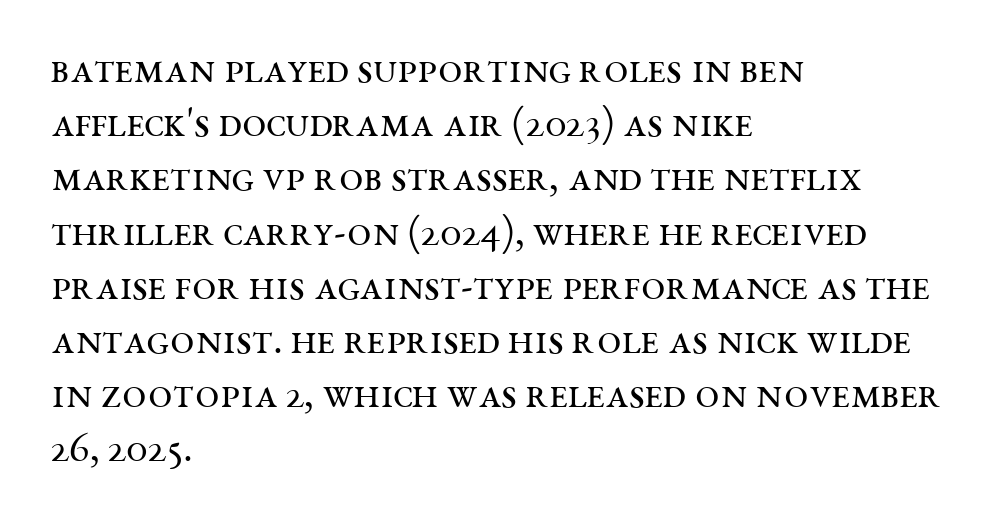
{"serif": "yes", "italic": "no", "bold": "no", "weight": "regular", "width": "wide", "stroke_contrast": "medium", "x_height": "large", "monospaced": "no", "underline": "no", "align": "left", "line_spacing": "normal", "line_spacing_ratio": 1.26, "letter_spacing": "normal", "letter_spacing_em": 0.0, "glyph_px": 43}
